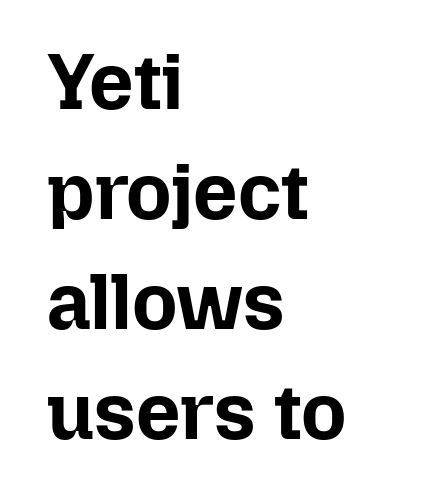
Q: Is the text bold? A: Yes.
Q: Is the text italic (slanted)? A: No, it is upright.
Q: Is the text underlined? A: No.
Q: How is the paragraph aligned? A: Left-aligned.
Q: Is the spacing between letters normal or unusually wide? A: Normal.
Q: Is the spacing between lines tight, normal or loose? A: Normal.
Q: Width (condensed, normal, or wide)? A: Normal.
Q: Stroke contrast? A: Low.
Q: x-height? A: Medium.
Q: Monospaced? A: No.
